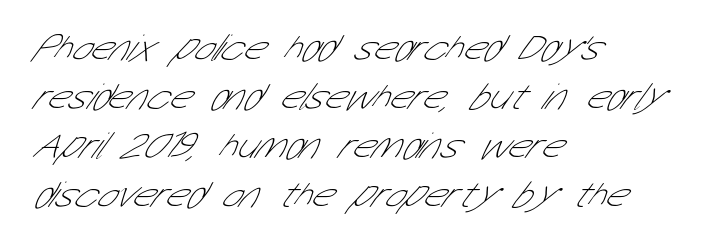
Q: Is the text bold? A: No.
Q: Is the typeface a serif or a sans-serif typeface? A: Sans-serif.
Q: Is the text underlined? A: No.
Q: How is the paragraph aligned? A: Left-aligned.
Q: Is the spacing between letters normal or unusually wide? A: Normal.
Q: Is the spacing between lines tight, normal or loose? A: Normal.
Q: Width (condensed, normal, or wide)? A: Condensed.
Q: Stroke contrast? A: Low.
Q: x-height? A: Medium.
Q: Monospaced? A: No.
